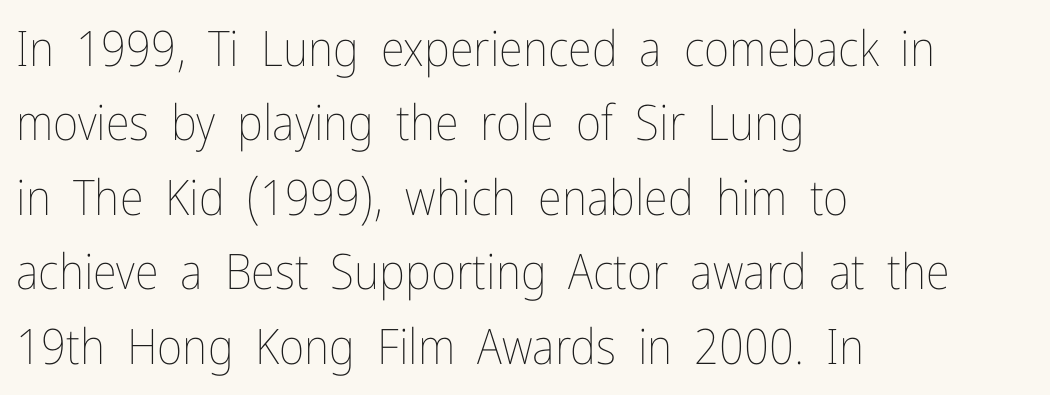
Q: Is the text bold? A: No.
Q: Is the text italic (slanted)? A: No, it is upright.
Q: Is the text underlined? A: No.
Q: How is the paragraph aligned? A: Left-aligned.
Q: Is the spacing between letters normal or unusually wide? A: Normal.
Q: Is the spacing between lines tight, normal or loose? A: Normal.
Q: Width (condensed, normal, or wide)? A: Condensed.
Q: Stroke contrast? A: Low.
Q: x-height? A: Medium.
Q: Monospaced? A: No.
